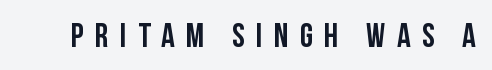
{"serif": "no", "italic": "no", "width": "condensed", "stroke_contrast": "low", "x_height": "large", "monospaced": "no", "underline": "no", "letter_spacing": "wide", "letter_spacing_em": 0.33, "glyph_px": 34}
